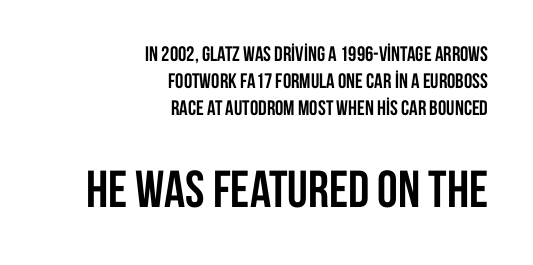
Q: Is the text bold? A: Yes.
Q: Is the text italic (slanted)? A: No, it is upright.
Q: Is the typeface a serif or a sans-serif typeface? A: Sans-serif.
Q: Is the text underlined? A: No.
Q: How is the paragraph aligned? A: Right-aligned.
Q: Is the spacing between letters normal or unusually wide? A: Normal.
Q: Is the spacing between lines tight, normal or loose? A: Normal.
Q: Which block of text is set in a larger size, the first (top) or the second (bottom)? A: The second (bottom) one.
Q: Width (condensed, normal, or wide)? A: Condensed.
Q: Stroke contrast? A: Low.
Q: x-height? A: Large.
Q: Monospaced? A: No.
